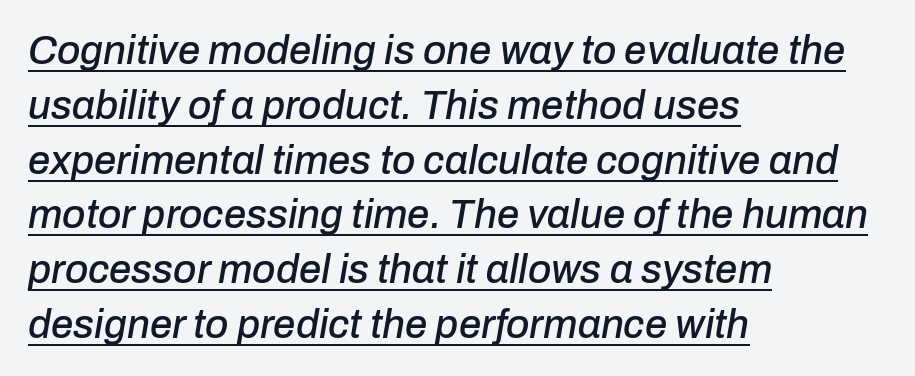
{"italic": "yes", "lean": "right", "slant_degrees": 10, "width": "normal", "stroke_contrast": "low", "x_height": "medium", "monospaced": "no", "underline": "yes", "align": "left", "line_spacing": "normal", "line_spacing_ratio": 1.37, "letter_spacing": "normal", "letter_spacing_em": 0.0, "glyph_px": 40}
